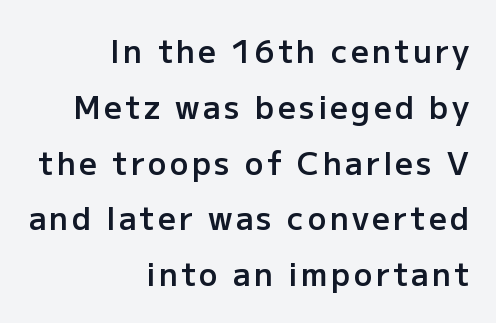
The image shows 31 px semibold sans-serif type, upright; set right-aligned, line spacing 1.8x, not underlined; low stroke contrast and a medium x-height.
